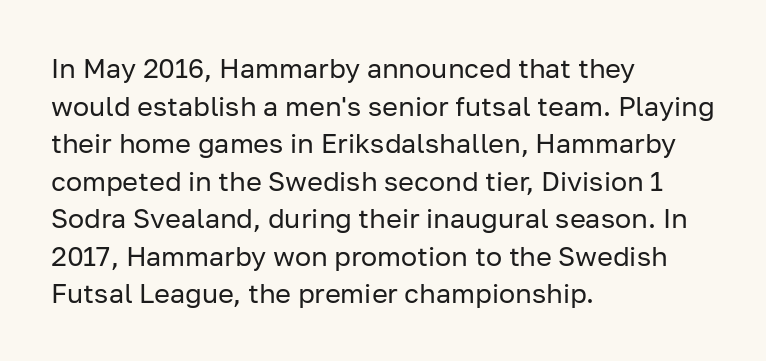
The image shows 27 px text type, upright; set left-aligned, normal line spacing (1.39x), normal letter spacing, not underlined.
